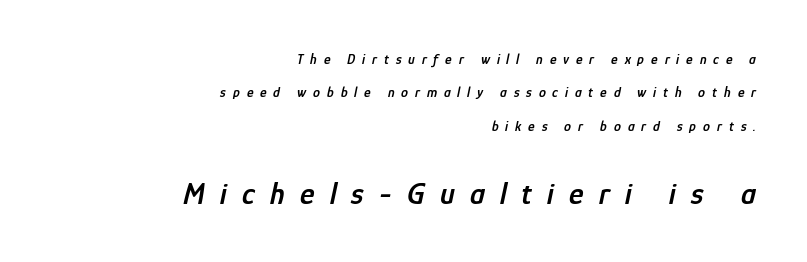
Q: Is the text bold? A: Semi-bold.
Q: Is the text italic (slanted)? A: Yes, it leans right by about 12 degrees.
Q: Is the text underlined? A: No.
Q: How is the paragraph aligned? A: Right-aligned.
Q: Is the spacing between letters normal or unusually wide? A: Unusually wide.
Q: Is the spacing between lines tight, normal or loose? A: Loose.
Q: Which block of text is set in a larger size, the first (top) or the second (bottom)? A: The second (bottom) one.
Q: Width (condensed, normal, or wide)? A: Condensed.
Q: Stroke contrast? A: Low.
Q: x-height? A: Medium.
Q: Monospaced? A: No.
